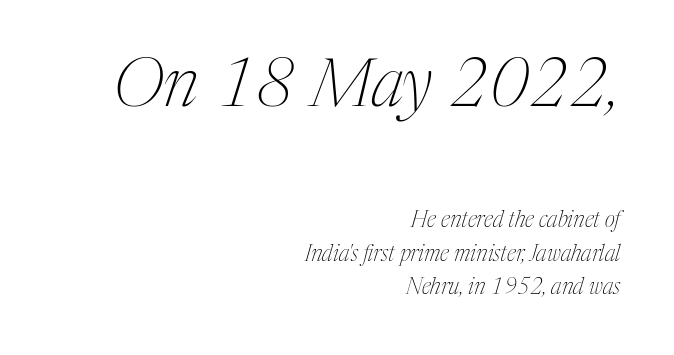
The image shows 67 px thin, condensed serif type, italic (leaning right); set right-aligned, normal line spacing (1.53x), normal letter spacing, not underlined; the first (top) block is 3.05x larger; medium stroke contrast and a medium x-height.
